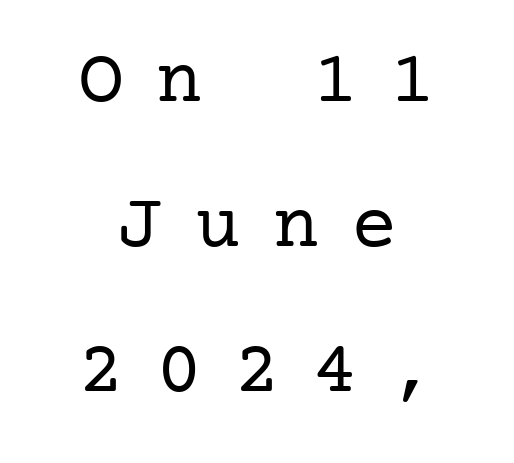
The image shows 77 px regular-weight serif type, upright; set centered, line spacing 1.88x, unusually wide letter spacing (+0.41 em), not underlined; low stroke contrast and a medium x-height.
